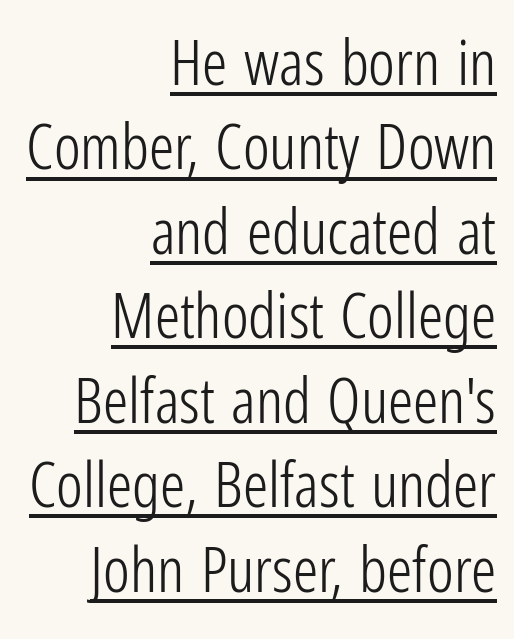
The image shows 63 px light, condensed sans-serif type, upright; set right-aligned, normal line spacing (1.34x), normal letter spacing, underlined; low stroke contrast and a medium x-height.
